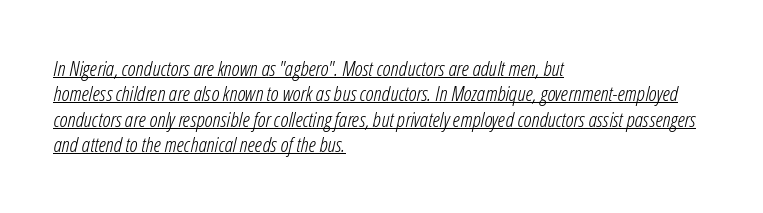
Q: Is the text bold? A: No.
Q: Is the text italic (slanted)? A: Yes, it leans right by about 12 degrees.
Q: Is the text underlined? A: Yes.
Q: How is the paragraph aligned? A: Left-aligned.
Q: Is the spacing between letters normal or unusually wide? A: Normal.
